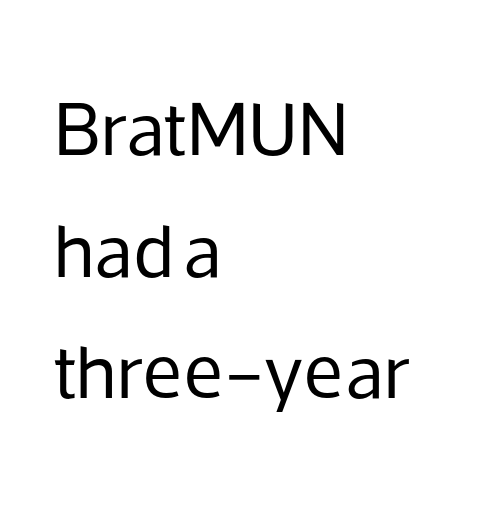
The letters stand straight up with perfectly vertical stems. The block of text has a typical density, with ordinary space between rows. Letterform terminals end flat and unadorned throughout the passage. Is the type heavy? It reads as light-to-regular instead. The line texture is even and compact thanks to regular tracking. The gap between lines stays unmarked.
